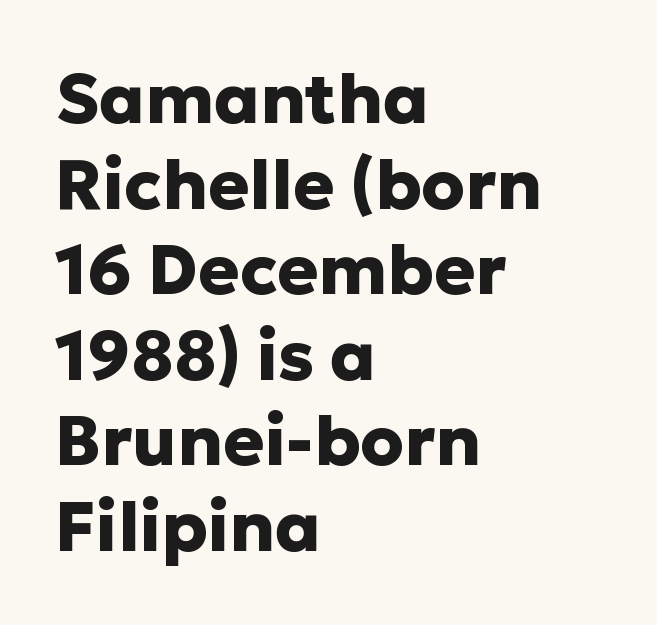
{"serif": "no", "italic": "no", "bold": "yes", "weight": "heavy", "width": "normal", "stroke_contrast": "low", "x_height": "medium", "monospaced": "no", "underline": "no", "align": "left", "line_spacing_ratio": 1.24, "letter_spacing": "normal", "letter_spacing_em": 0.0, "glyph_px": 69}
